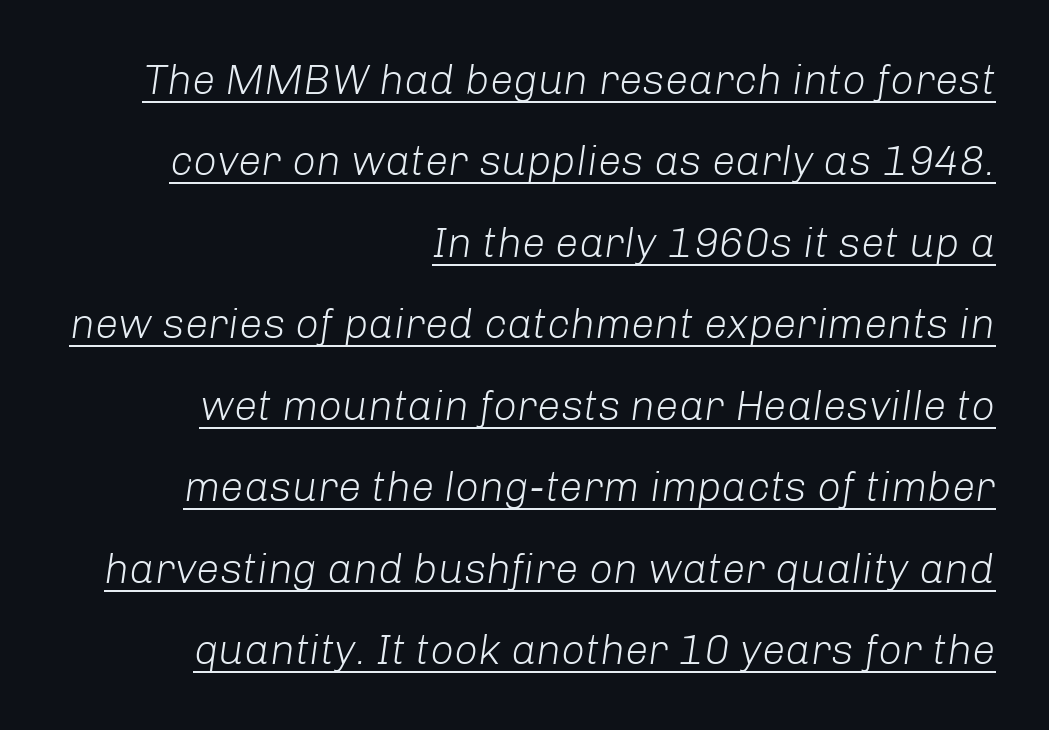
Q: Is the text bold? A: No.
Q: Is the text italic (slanted)? A: Yes, it leans right by about 8 degrees.
Q: Is the text underlined? A: Yes.
Q: How is the paragraph aligned? A: Right-aligned.
Q: Is the spacing between letters normal or unusually wide? A: Normal.
Q: Is the spacing between lines tight, normal or loose? A: Loose.
Q: Width (condensed, normal, or wide)? A: Normal.
Q: Stroke contrast? A: Low.
Q: x-height? A: Medium.
Q: Monospaced? A: No.
